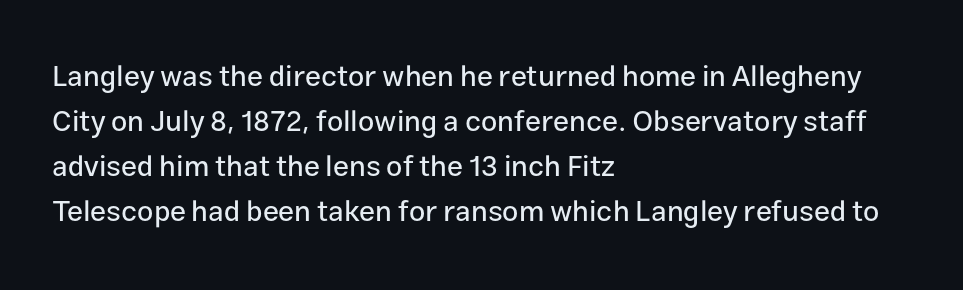
Q: Is the text italic (slanted)? A: No, it is upright.
Q: Is the typeface a serif or a sans-serif typeface? A: Sans-serif.
Q: Is the text underlined? A: No.
Q: How is the paragraph aligned? A: Left-aligned.
Q: Is the spacing between letters normal or unusually wide? A: Normal.
Q: Is the spacing between lines tight, normal or loose? A: Normal.
Q: Width (condensed, normal, or wide)? A: Normal.
Q: Stroke contrast? A: Low.
Q: x-height? A: Medium.
Q: Monospaced? A: No.
